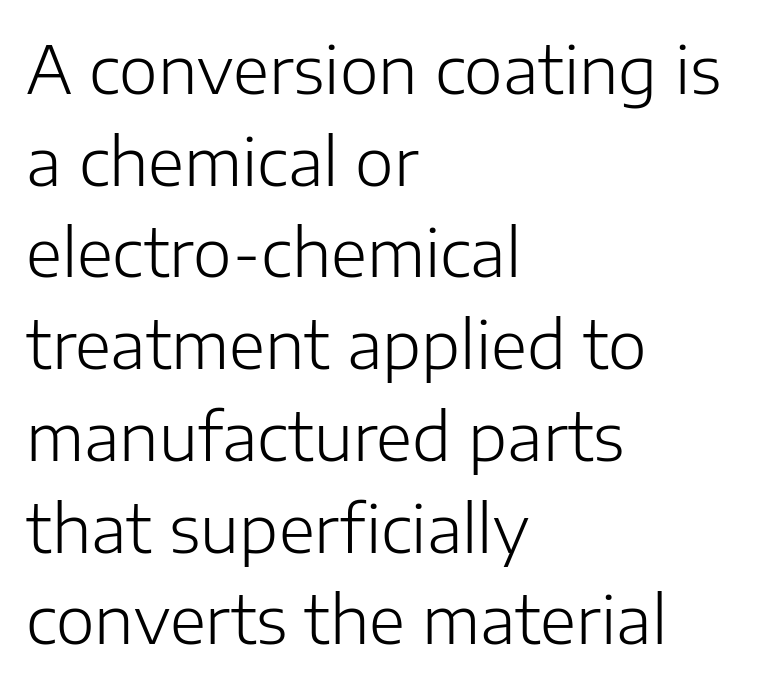
The image shows 66 px light sans-serif type, upright; set left-aligned, normal line spacing (1.39x), normal letter spacing, not underlined; low stroke contrast and a medium x-height.
